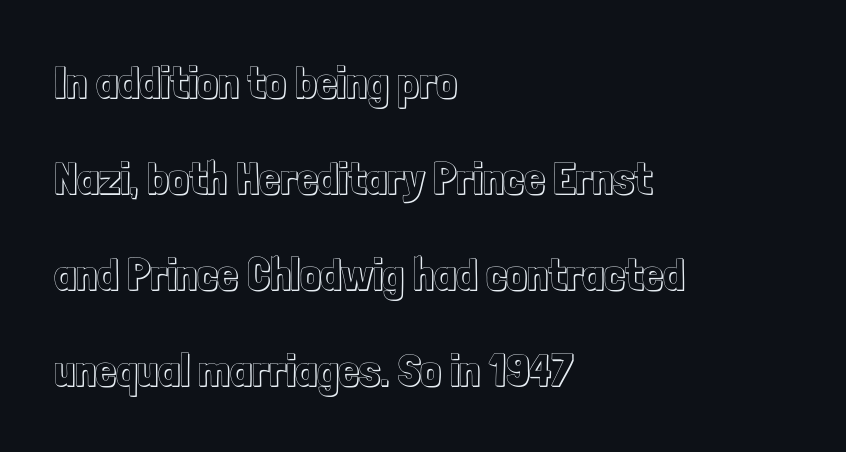
The setting favours the left margin, as ordinary paragraphs usually do. This rendering features lettering with no underline. These lines were composed using upright roman letters. The horizontal fit of the characters is conventional and even. The rendering uses a large line-height, opening up the rows. Think of a printed novel: that variable character pitch is what you see here.
